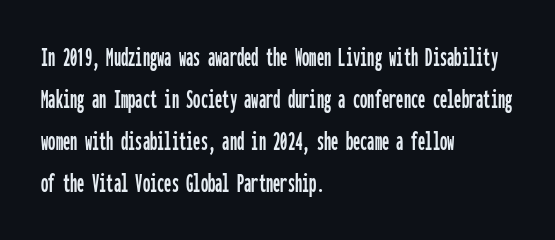
{"serif": "no", "italic": "no", "width": "condensed", "stroke_contrast": "low", "x_height": "medium", "monospaced": "yes", "underline": "no", "align": "left", "line_spacing": "normal", "line_spacing_ratio": 1.45, "letter_spacing": "normal", "letter_spacing_em": 0.0, "glyph_px": 29}
